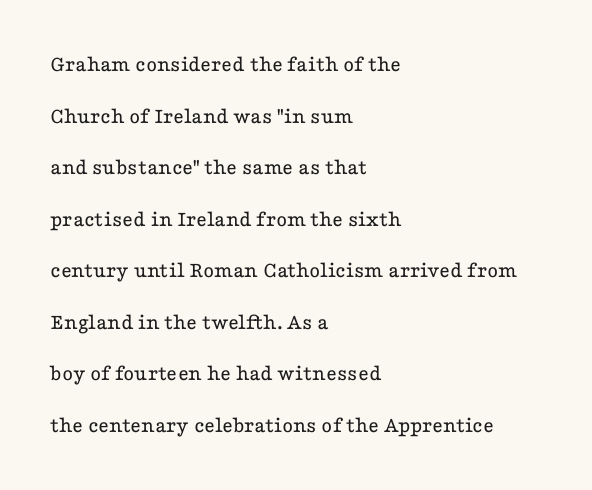
Q: Is the text bold? A: No.
Q: Is the text italic (slanted)? A: No, it is upright.
Q: Is the text underlined? A: No.
Q: How is the paragraph aligned? A: Left-aligned.
Q: Is the spacing between letters normal or unusually wide? A: Normal.
Q: Is the spacing between lines tight, normal or loose? A: Loose.
